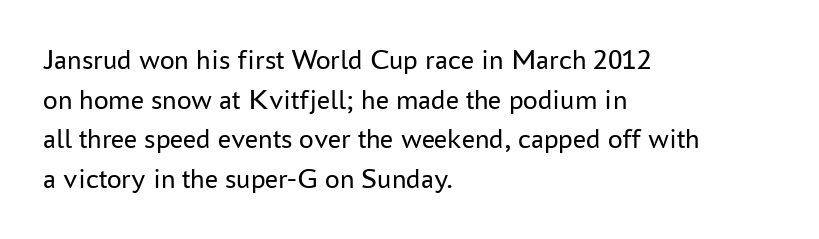
Look at the bottom of the vertical strokes: they stop flat, with no serifs. The letterforms sit shoulder to shoulder at normal distance. A classic flush-left, rag-right setting is used for this passage. Any mark beneath the type? The region is blank. Evenly set lines give the paragraph a standard silhouette.
